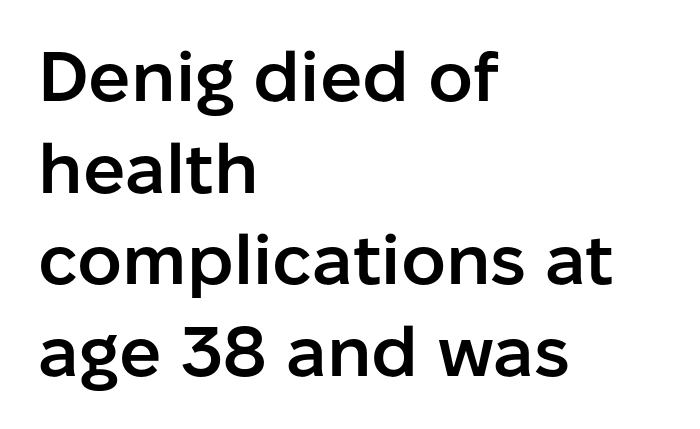
The image shows 70 px semibold sans-serif type, upright; set left-aligned, normal line spacing (1.31x), normal letter spacing, not underlined; low stroke contrast and a medium x-height.
